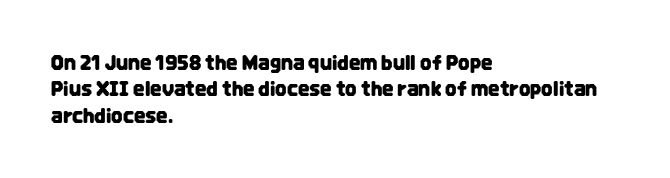
{"italic": "no", "underline": "no", "align": "left", "line_spacing": "normal", "line_spacing_ratio": 1.32, "letter_spacing": "normal", "letter_spacing_em": 0.0, "glyph_px": 20}
